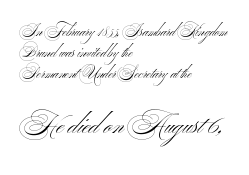
{"bold": "no", "underline": "no", "align": "left", "line_spacing": "normal", "line_spacing_ratio": 1.49, "letter_spacing": "normal", "letter_spacing_em": 0.0, "larger_block": "second", "size_ratio": 1.86, "glyph_px": 26}
